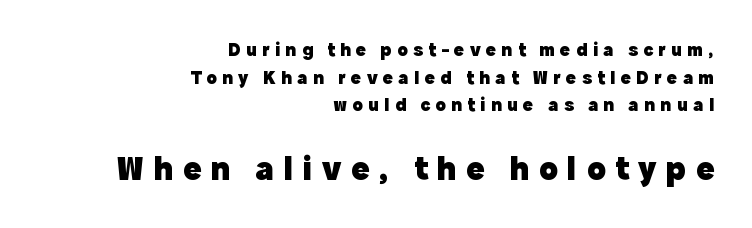
{"serif": "no", "italic": "no", "bold": "yes", "weight": "heavy", "width": "normal", "x_height": "medium", "monospaced": "no", "underline": "no", "align": "right", "line_spacing": "normal", "line_spacing_ratio": 1.45, "letter_spacing": "wide", "letter_spacing_em": 0.28, "larger_block": "second", "size_ratio": 1.79, "glyph_px": 34}
